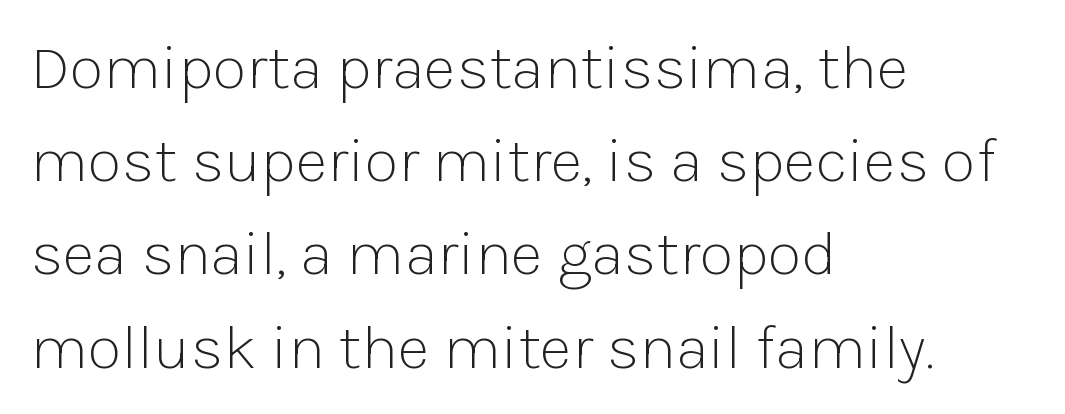
The image shows 63 px light sans-serif type, upright; set left-aligned, normal line spacing (1.48x), normal letter spacing, not underlined; low stroke contrast and a medium x-height.
